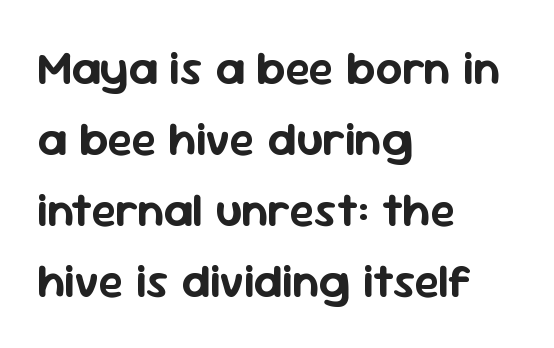
The image shows 47 px sans-serif type, upright; set left-aligned, normal line spacing (1.51x), normal letter spacing, not underlined; low stroke contrast and a medium x-height.
